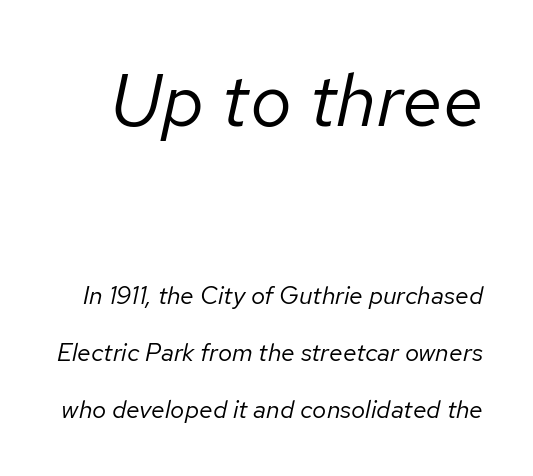
{"italic": "yes", "lean": "right", "slant_degrees": 12, "bold": "no", "weight": "regular", "width": "normal", "stroke_contrast": "low", "x_height": "medium", "monospaced": "no", "underline": "no", "line_spacing": "loose", "line_spacing_ratio": 2.28, "letter_spacing": "normal", "letter_spacing_em": 0.0, "larger_block": "first", "size_ratio": 2.96, "glyph_px": 74}
